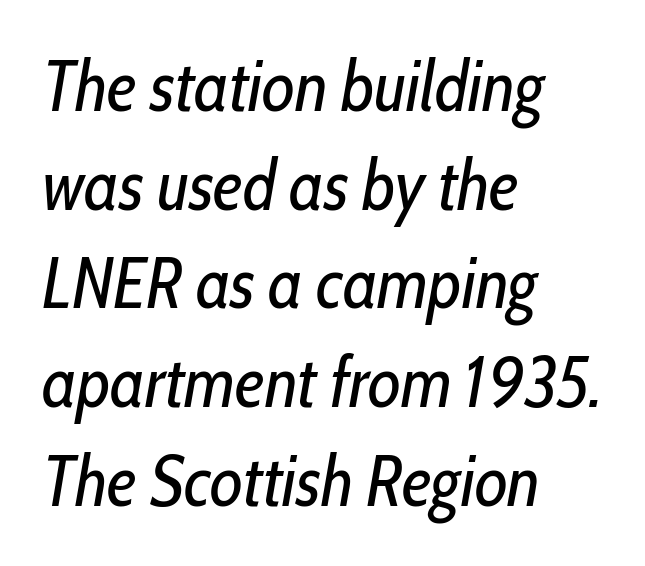
{"italic": "yes", "lean": "right", "slant_degrees": 10, "bold": "no", "weight": "regular", "width": "condensed", "stroke_contrast": "low", "x_height": "medium", "monospaced": "no", "underline": "no", "align": "left", "line_spacing": "normal", "line_spacing_ratio": 1.39, "letter_spacing": "normal", "letter_spacing_em": 0.0, "glyph_px": 71}
